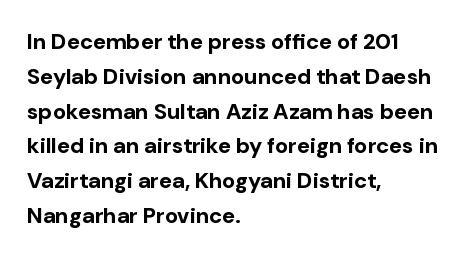
Q: Is the text bold? A: Yes.
Q: Is the text italic (slanted)? A: No, it is upright.
Q: Is the text underlined? A: No.
Q: How is the paragraph aligned? A: Left-aligned.
Q: Is the spacing between letters normal or unusually wide? A: Normal.
Q: Is the spacing between lines tight, normal or loose? A: Normal.
